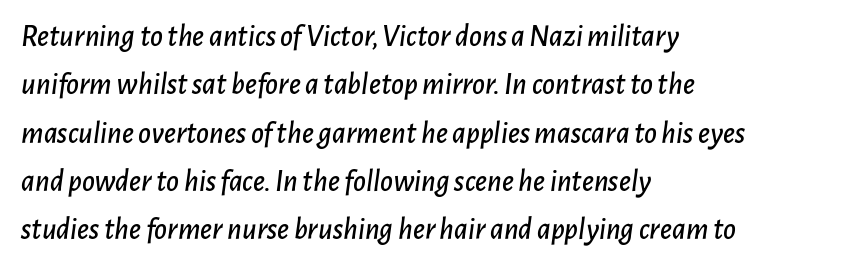
Observe the ordinary spacing: letters are neighbours, not strangers. A typesetter would call this proportional, since set widths differ per character. Every character sits at an angle, as italics do. One-word summary of the alignment: left. Normally led — the rows are evenly, conventionally spaced.
